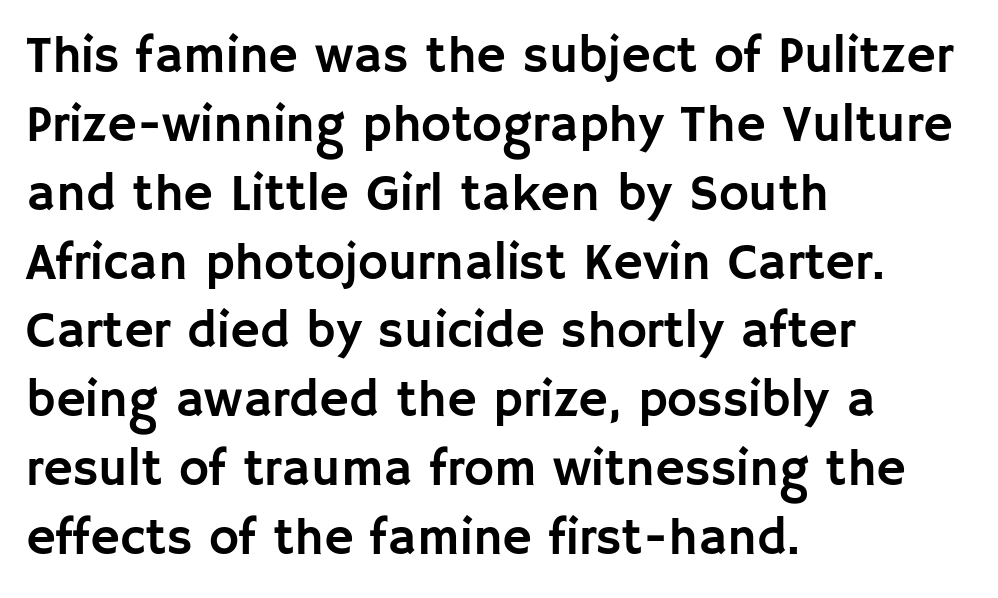
{"serif": "no", "italic": "no", "width": "normal", "stroke_contrast": "low", "x_height": "large", "monospaced": "no", "underline": "no", "align": "left", "line_spacing": "normal", "line_spacing_ratio": 1.35, "letter_spacing": "normal", "letter_spacing_em": 0.0, "glyph_px": 51}
